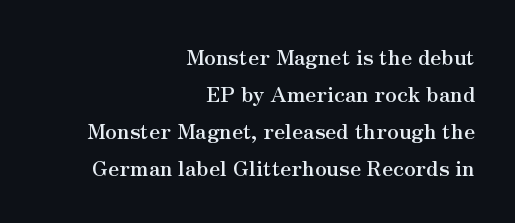
Heavy, bold letterforms. Descenders hang freely into open space. A typesetter would mark this as roman, not italic. Notice how the passage keeps a crisp vertical edge on the right only.
